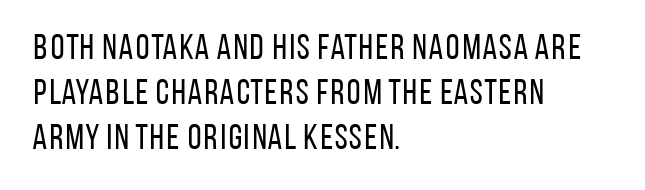
The image shows 35 px regular-weight, condensed sans-serif type, upright; set left-aligned, normal line spacing (1.28x), normal letter spacing, not underlined; low stroke contrast and a large x-height.
